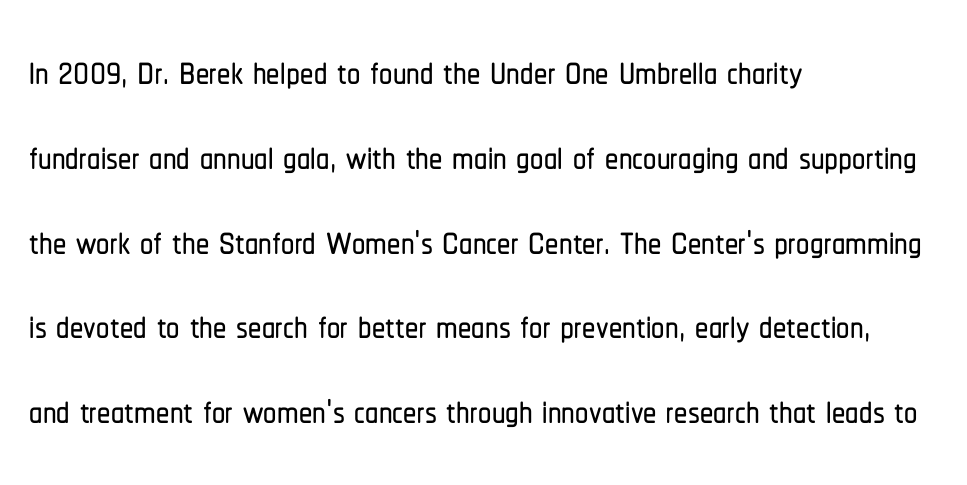
{"serif": "no", "italic": "no", "width": "condensed", "stroke_contrast": "low", "x_height": "medium", "monospaced": "no", "underline": "no", "align": "left", "line_spacing": "normal", "line_spacing_ratio": 1.6, "letter_spacing": "normal", "letter_spacing_em": 0.0, "glyph_px": 53}
